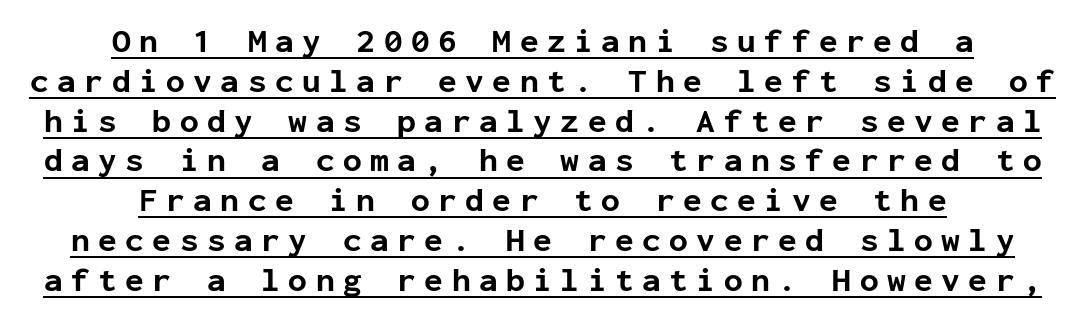
This rendering widens character spacing well past its baseline value. Horizontally, the lines are justified to the midpoint only. Posture: upright roman. As a designer I'd log this as weight 700, bold. Somebody hit Ctrl+U on this one — the words are underlined. The passage shown is typeset with a sans-serif family.
